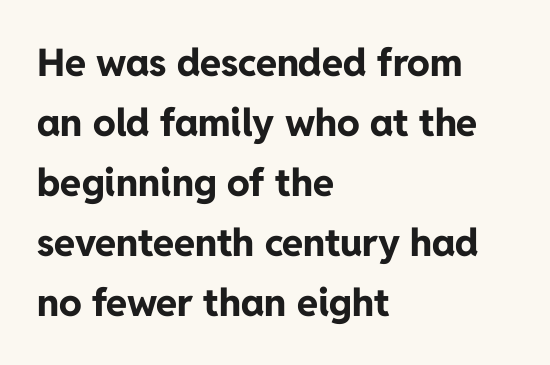
Q: Is the text bold? A: Yes.
Q: Is the text italic (slanted)? A: No, it is upright.
Q: Is the typeface a serif or a sans-serif typeface? A: Sans-serif.
Q: Is the text underlined? A: No.
Q: How is the paragraph aligned? A: Left-aligned.
Q: Is the spacing between letters normal or unusually wide? A: Normal.
Q: Is the spacing between lines tight, normal or loose? A: Normal.
Q: Width (condensed, normal, or wide)? A: Normal.
Q: Stroke contrast? A: Low.
Q: x-height? A: Medium.
Q: Monospaced? A: No.
